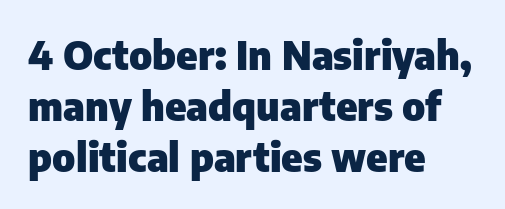
Typeset ragged right — the left edge is the straight one. How are the letters spaced? Ordinarily, with no added tracking. The glyphs are unaccompanied by any horizontal stroke below them. How heavy is the stroke? Heavy — this is a bold.
